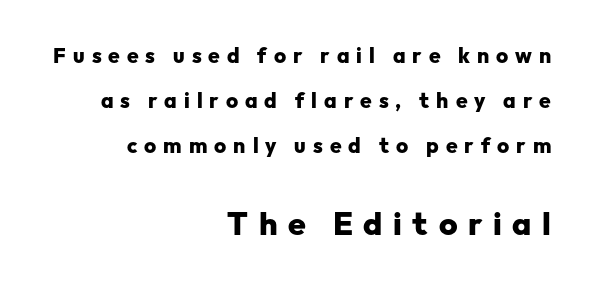
{"serif": "no", "italic": "no", "bold": "yes", "weight": "heavy", "width": "normal", "stroke_contrast": "low", "x_height": "medium", "monospaced": "no", "underline": "no", "align": "right", "line_spacing": "loose", "line_spacing_ratio": 2.15, "letter_spacing": "wide", "letter_spacing_em": 0.33, "larger_block": "second", "size_ratio": 1.52, "glyph_px": 32}
